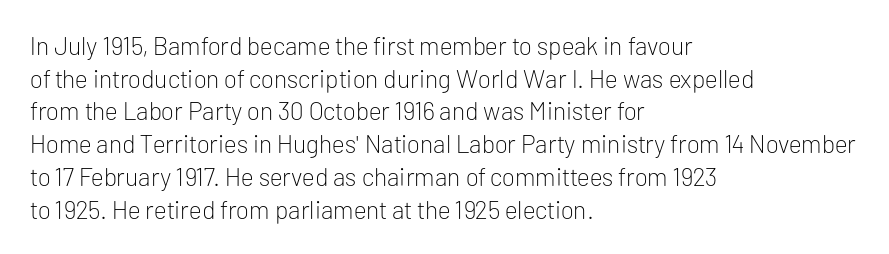
{"italic": "no", "bold": "no", "underline": "no", "align": "left", "line_spacing": "normal", "line_spacing_ratio": 1.31, "letter_spacing": "normal", "letter_spacing_em": 0.0, "glyph_px": 25}
